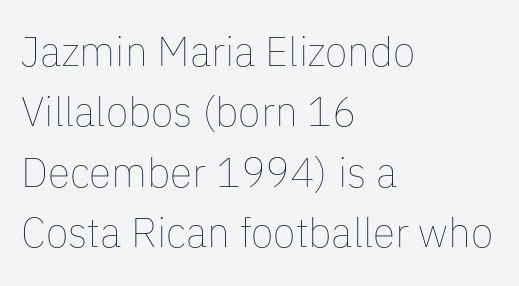
In CSS terms this would be text-align: left. Compared with typical paragraphs, the rows here are spaced about the same. You could not count columns in this text — the font is proportionally spaced. The gaps between neighbouring characters are ordinary and unremarkable. The string is rendered with underlining switched off. The strokes are not fattened; the text isn't bold.
